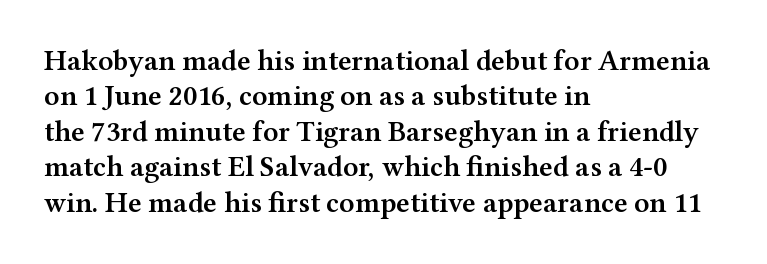
{"serif": "yes", "italic": "no", "bold": "semi", "weight": "semibold", "width": "wide", "stroke_contrast": "medium", "x_height": "medium", "monospaced": "no", "underline": "no", "align": "left", "line_spacing_ratio": 1.22, "letter_spacing": "normal", "letter_spacing_em": 0.0, "glyph_px": 29}
